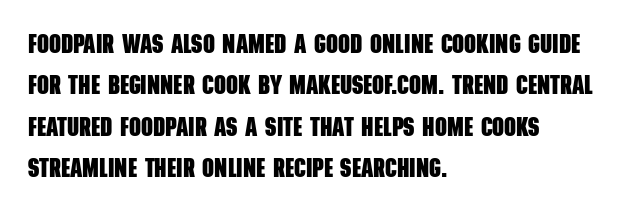
{"bold": "yes", "underline": "no", "align": "left", "line_spacing": "normal", "line_spacing_ratio": 1.59, "letter_spacing": "normal", "letter_spacing_em": 0.0, "glyph_px": 26}
